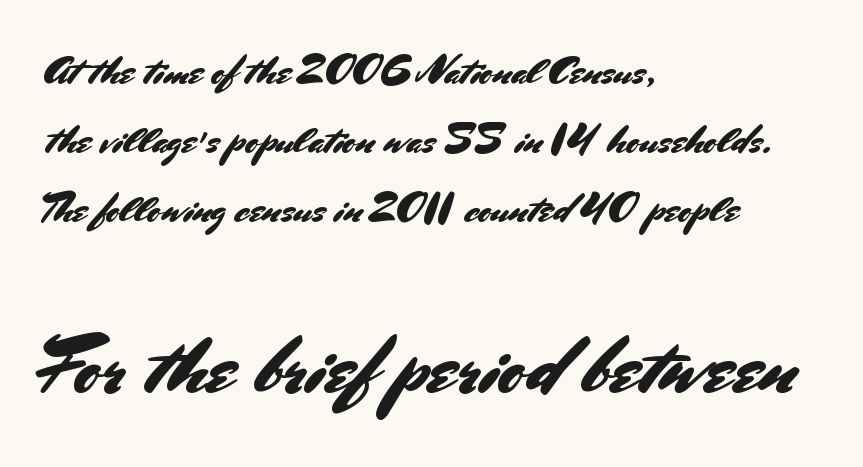
The image shows 80 px sans-serif type; set left-aligned, line spacing 1.72x, normal letter spacing, not underlined; the second (bottom) block is 2.0x larger; medium stroke contrast and a small x-height.
